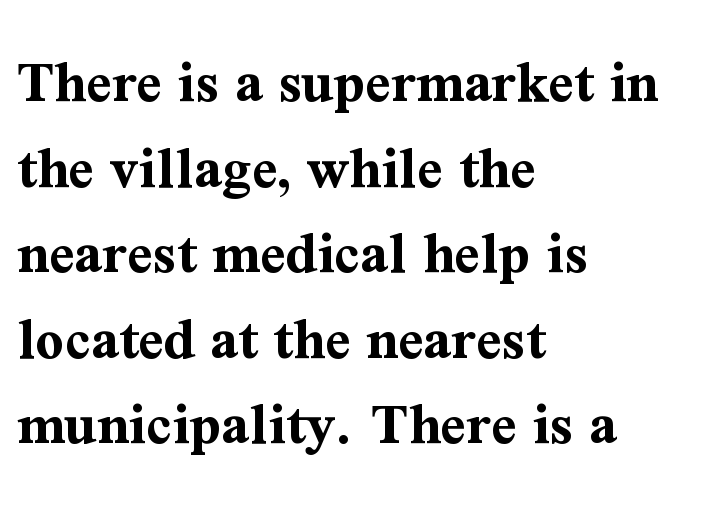
Pretty heavy lettering here — definitely bold. The rag falls on the right side of this text block. Proportional: the letters do not fall into vertical columns. Nobody drew a line under any word here. Each new line begins a customary step beneath the previous one. Regarding serifs, this sample has them.
